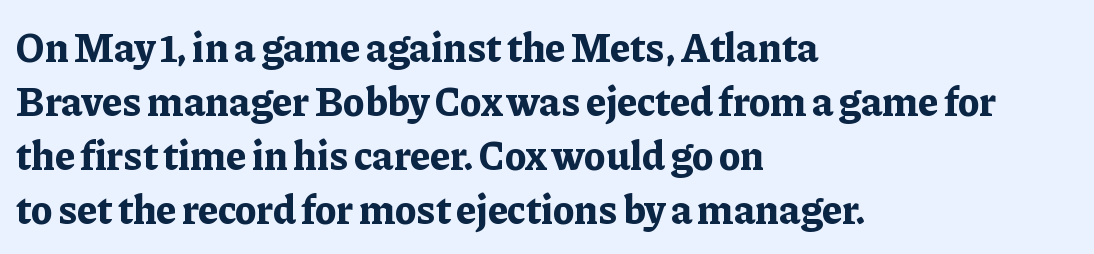
The image shows 41 px bold serif type, upright; set left-aligned, normal line spacing (1.32x), normal letter spacing, not underlined; low stroke contrast and a medium x-height.
